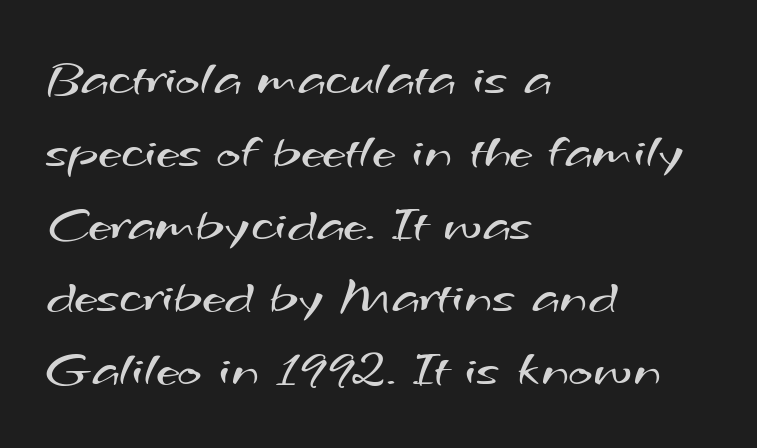
{"serif": "no", "bold": "no", "weight": "regular", "width": "wide", "stroke_contrast": "medium", "x_height": "small", "monospaced": "no", "underline": "no", "align": "left", "line_spacing": "normal", "line_spacing_ratio": 1.4, "letter_spacing": "normal", "letter_spacing_em": 0.0, "glyph_px": 52}
